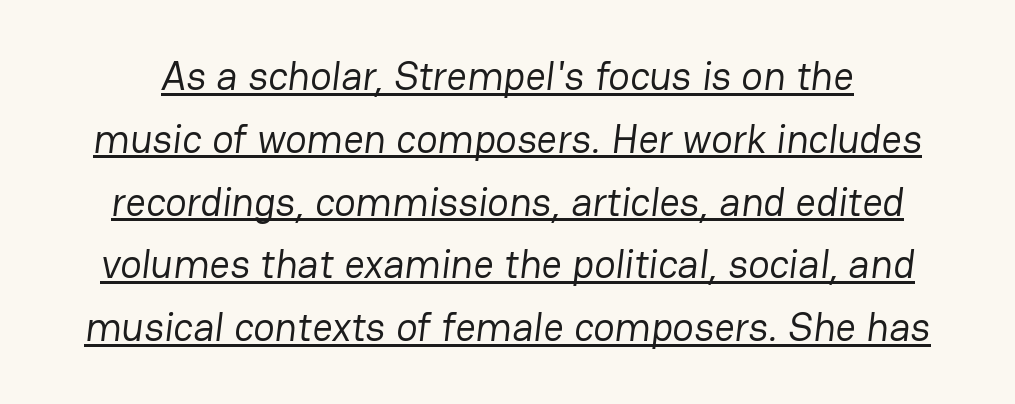
The image shows 40 px regular-weight sans-serif type; set normal line spacing (1.57x), normal letter spacing, underlined; low stroke contrast and a medium x-height.
